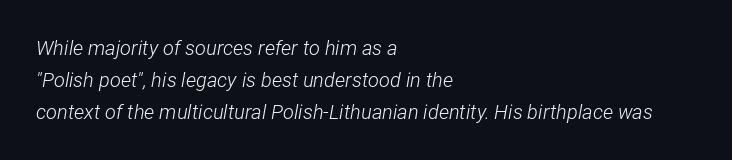
Q: Is the text bold? A: No.
Q: Is the text italic (slanted)? A: Yes, it leans right by about 12 degrees.
Q: Is the text underlined? A: No.
Q: How is the paragraph aligned? A: Left-aligned.
Q: Is the spacing between letters normal or unusually wide? A: Normal.
Q: Is the spacing between lines tight, normal or loose? A: Normal.
